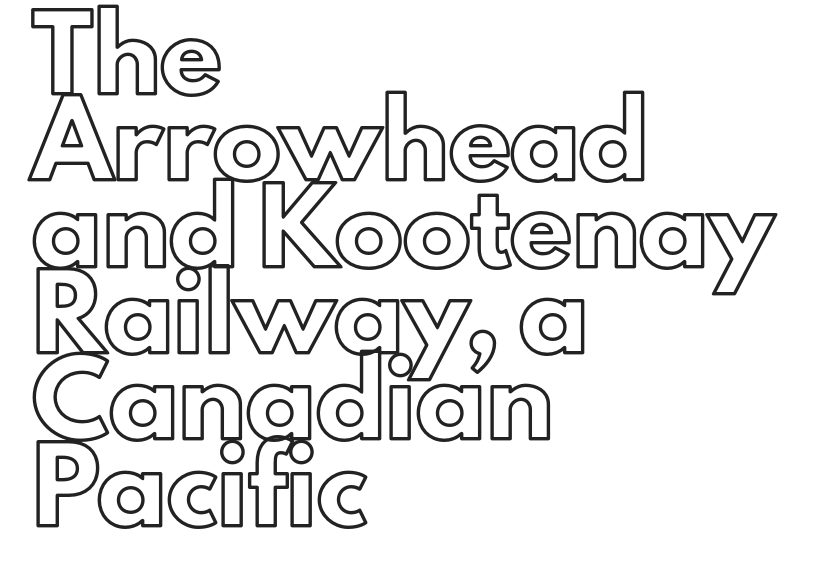
The font's upright variant was chosen for this text. A typesetter would call this leading conventional body-copy spacing. Honestly, there is no underline to notice here at all. Reading down the block, your eye returns to a fixed left position each line. The letters advance in unequal steps, a hallmark of proportional type.
